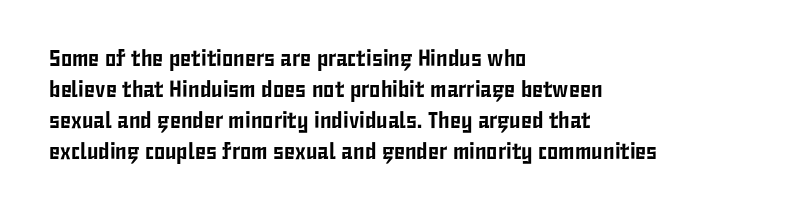
Q: Is the text italic (slanted)? A: No, it is upright.
Q: Is the text underlined? A: No.
Q: How is the paragraph aligned? A: Left-aligned.
Q: Is the spacing between letters normal or unusually wide? A: Normal.
Q: Is the spacing between lines tight, normal or loose? A: Normal.
